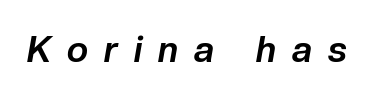
{"italic": "yes", "lean": "right", "slant_degrees": 10, "bold": "yes", "weight": "bold", "width": "normal", "stroke_contrast": "low", "x_height": "medium", "monospaced": "no", "underline": "no", "letter_spacing": "wide", "letter_spacing_em": 0.45, "glyph_px": 36}
